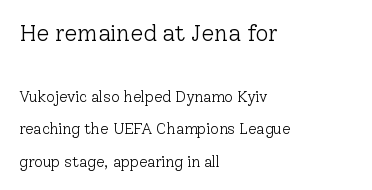
{"italic": "no", "bold": "no", "underline": "no", "align": "left", "line_spacing": "loose", "line_spacing_ratio": 2.16, "letter_spacing": "normal", "letter_spacing_em": 0.0, "larger_block": "first", "size_ratio": 1.53, "glyph_px": 23}
